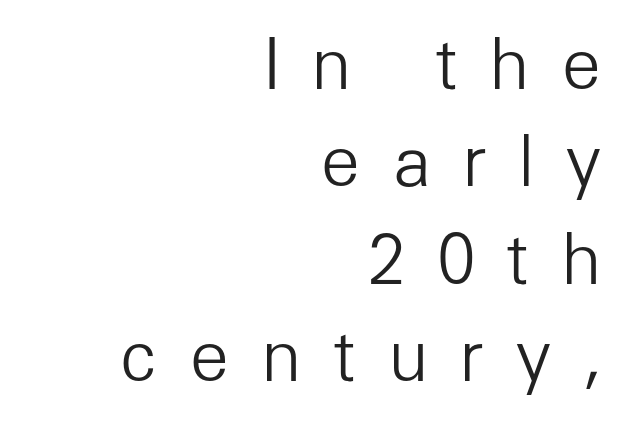
This is roman type, the default non-slanted kind. A bare baseline throughout the passage. The gaps between neighbouring characters are conspicuously large. A typesetter would label this face a sans.
